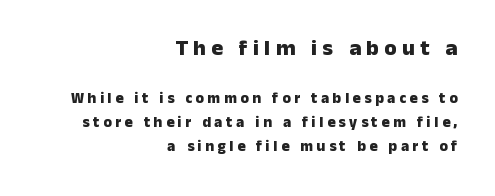
Caption: bold face, heavy strokes. The type is letterspaced generously, with wide tracking. Type size steps down from the first block to the second. Honestly, the row spacing looks completely unremarkable. Posture: upright roman.
